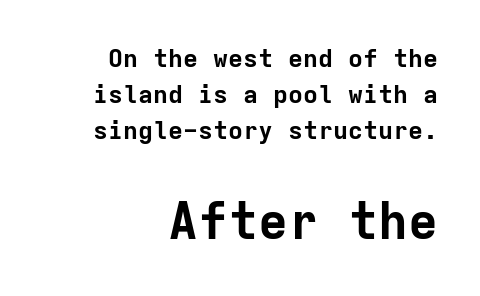
{"serif": "no", "italic": "no", "bold": "yes", "weight": "bold", "width": "normal", "stroke_contrast": "low", "x_height": "medium", "monospaced": "yes", "underline": "no", "align": "right", "line_spacing": "normal", "line_spacing_ratio": 1.44, "letter_spacing": "normal", "letter_spacing_em": 0.0, "larger_block": "second", "size_ratio": 2.0, "glyph_px": 50}
